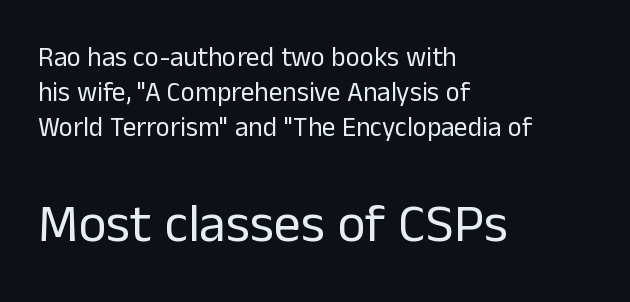
The designer went with a sans here, leaving each stem footless. Nothing heavy about these letters — not bold at all. The passage shown has conventional tracking throughout. Does the copy run flush right? No — it runs flush left.
